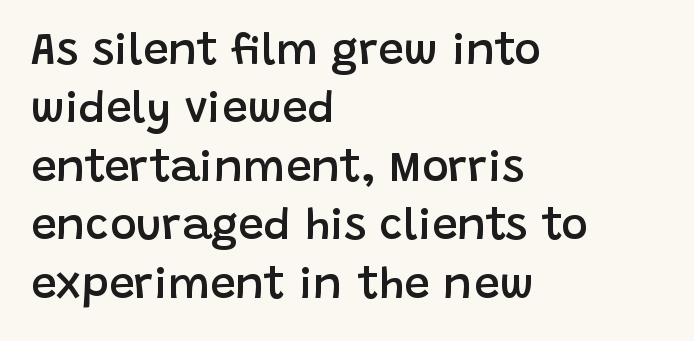
{"serif": "no", "italic": "no", "bold": "semi", "weight": "semibold", "width": "normal", "stroke_contrast": "low", "x_height": "large", "monospaced": "no", "underline": "no", "align": "left", "line_spacing": "normal", "line_spacing_ratio": 1.3, "letter_spacing": "normal", "letter_spacing_em": 0.0, "glyph_px": 45}
